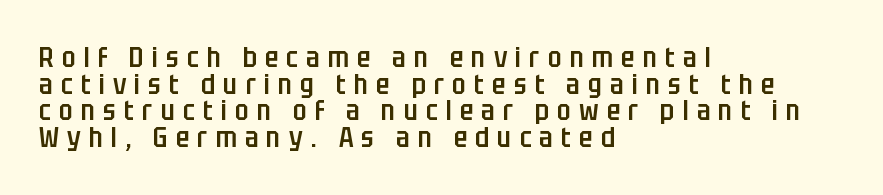
These lines stack with their left ends in a neat column. Plain, unruled lines of type. Do the letters lean? They stand straight. The rendering shows plain stroke endings on the letterforms — a sans-serif design. Varying glyph widths throughout — classic text-font behaviour.
